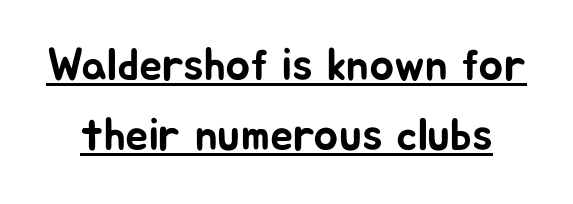
{"serif": "no", "italic": "no", "width": "normal", "stroke_contrast": "low", "x_height": "medium", "monospaced": "no", "underline": "yes", "line_spacing": "normal", "line_spacing_ratio": 1.53, "letter_spacing": "normal", "letter_spacing_em": 0.0, "glyph_px": 46}
